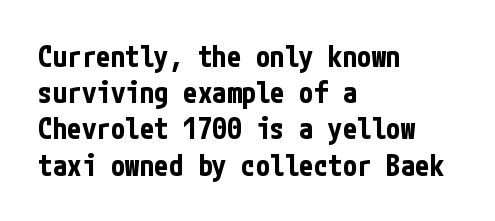
{"serif": "no", "italic": "no", "bold": "yes", "weight": "bold", "width": "condensed", "stroke_contrast": "low", "x_height": "medium", "underline": "no", "align": "left", "line_spacing": "normal", "line_spacing_ratio": 1.25, "letter_spacing": "normal", "letter_spacing_em": 0.0, "glyph_px": 29}
